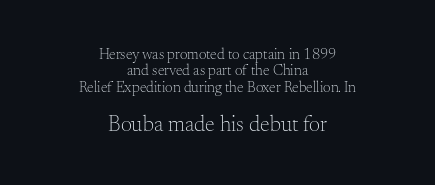
The image shows 22 px text type, upright; set centered, tight line spacing (1.1x), normal letter spacing, not underlined; the second (bottom) block is 1.47x larger.
